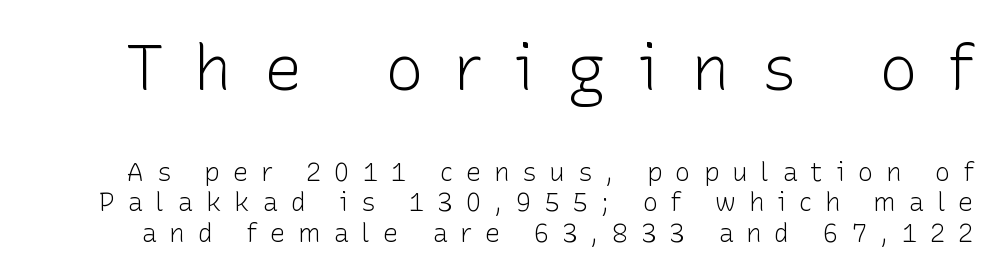
{"serif": "no", "italic": "no", "bold": "no", "weight": "light", "width": "normal", "stroke_contrast": "low", "x_height": "medium", "monospaced": "no", "underline": "no", "line_spacing_ratio": 1.18, "letter_spacing": "wide", "letter_spacing_em": 0.49, "larger_block": "first", "size_ratio": 2.46, "glyph_px": 64}
